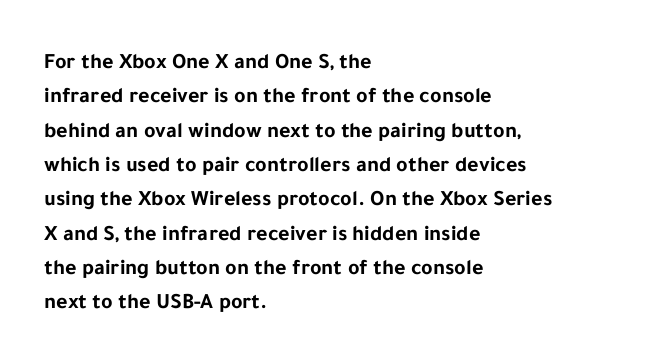
Upright lettering throughout. Just letters on the line, the space beneath them empty. The vertical gap from one line to the next is medium. Strong, thick strokes mark this as bold type. Short and long lines alike share a common starting point at left.
